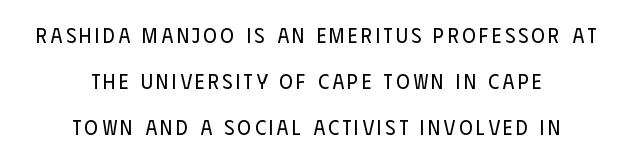
The image shows 21 px text type, upright; set centered, loose line spacing (2.2x), not underlined.
